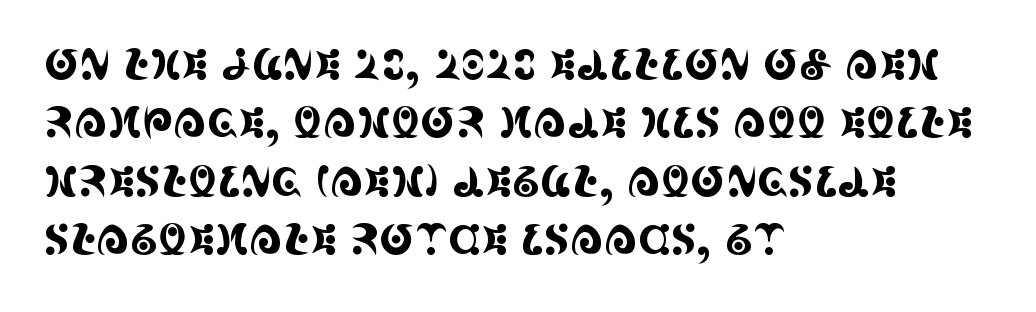
{"serif": "yes", "italic": "no", "width": "condensed", "x_height": "large", "monospaced": "no", "underline": "no", "align": "left", "line_spacing": "normal", "line_spacing_ratio": 1.39, "letter_spacing": "normal", "letter_spacing_em": 0.0, "glyph_px": 42}
